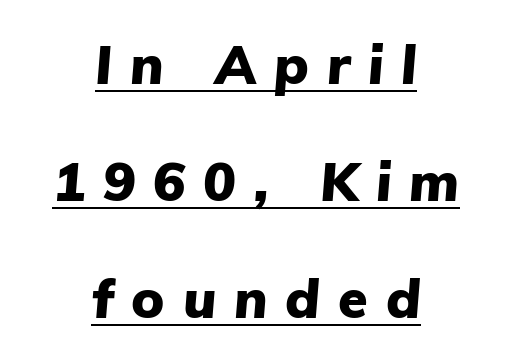
The image shows 54 px heavy type, italic (leaning right); set centered, loose line spacing (2.17x), unusually wide letter spacing (+0.33 em), underlined; low stroke contrast and a medium x-height.
